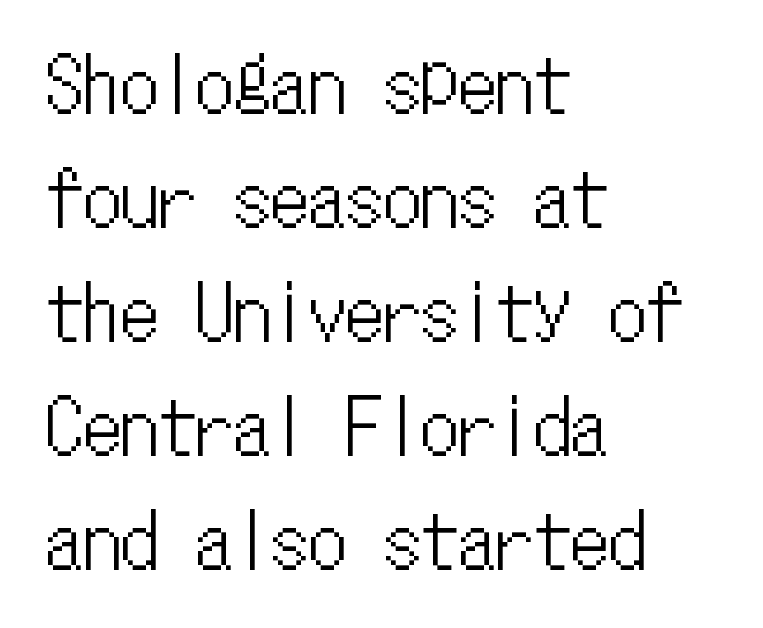
Q: Is the text italic (slanted)? A: No, it is upright.
Q: Is the text underlined? A: No.
Q: How is the paragraph aligned? A: Left-aligned.
Q: Is the spacing between letters normal or unusually wide? A: Normal.
Q: Is the spacing between lines tight, normal or loose? A: Normal.
Q: Width (condensed, normal, or wide)? A: Condensed.
Q: Stroke contrast? A: Low.
Q: x-height? A: Medium.
Q: Monospaced? A: Yes.
